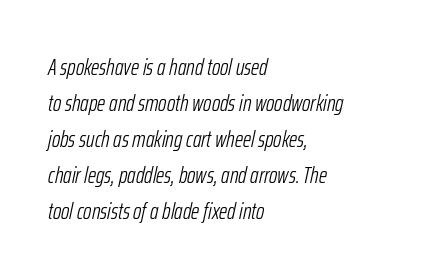
The image shows 23 px text type, italic (leaning right); set left-aligned, normal line spacing (1.56x), normal letter spacing, not underlined.
